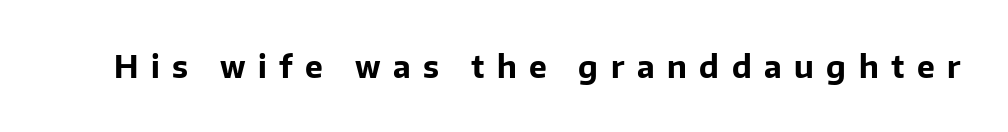
Typesetter's note: full bold, strokes at maximum text heaviness. Upright lettering throughout. Each letter's strokes conclude bluntly, with no projecting serifs. Do the characters align in a grid? No, the font is proportional. In terms of letterspacing, this is a distinctly airy, spread setting. The strip under each line holds only bare page.
